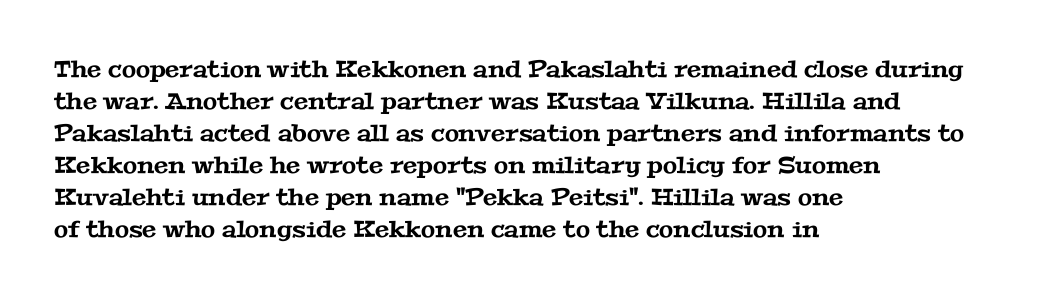
{"underline": "no", "align": "left", "line_spacing": "normal", "line_spacing_ratio": 1.39, "letter_spacing": "normal", "letter_spacing_em": 0.0, "glyph_px": 23}
